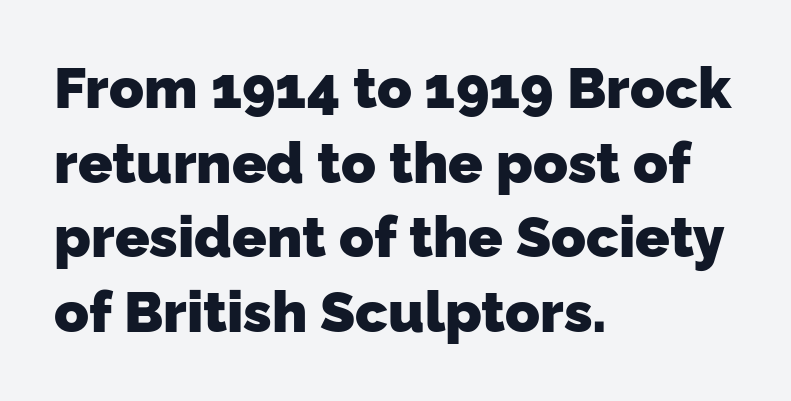
The image shows 57 px heavy sans-serif type; set left-aligned, normal line spacing (1.31x), normal letter spacing, not underlined; low stroke contrast and a medium x-height.
